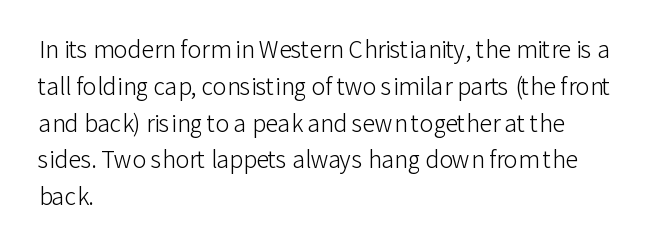
The rendering uses a moderate line-height, typical for paragraphs. The cut favours lightness, reaching ordinary text weight at its darkest. This is roman type, the default non-slanted kind. A student would call this left alignment; a typographer would say flush left, rag right. Honestly, there is no underline to notice here at all. The letterforms sit shoulder to shoulder at normal distance.
